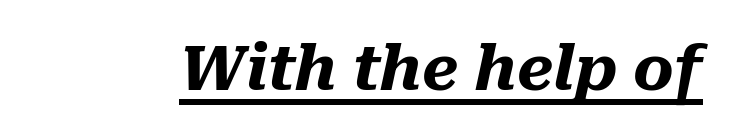
Q: Is the text bold? A: Yes.
Q: Is the text italic (slanted)? A: Yes, it leans right by about 10 degrees.
Q: Is the text underlined? A: Yes.
Q: Is the spacing between letters normal or unusually wide? A: Normal.
Q: Width (condensed, normal, or wide)? A: Normal.
Q: Stroke contrast? A: Medium.
Q: x-height? A: Medium.
Q: Monospaced? A: No.
